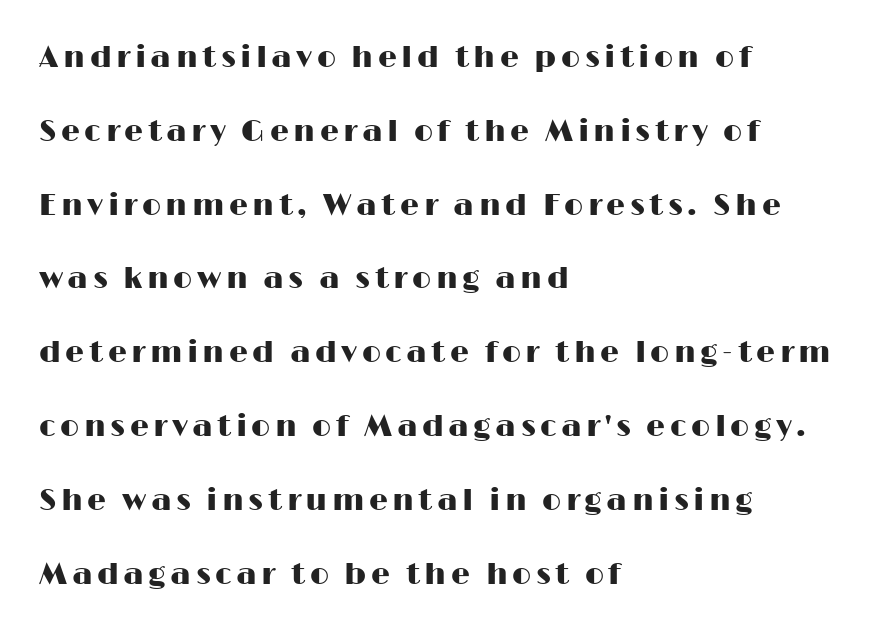
{"serif": "no", "italic": "no", "width": "wide", "stroke_contrast": "high", "x_height": "medium", "monospaced": "no", "underline": "no", "align": "left", "line_spacing": "loose", "line_spacing_ratio": 2.46, "glyph_px": 30}
